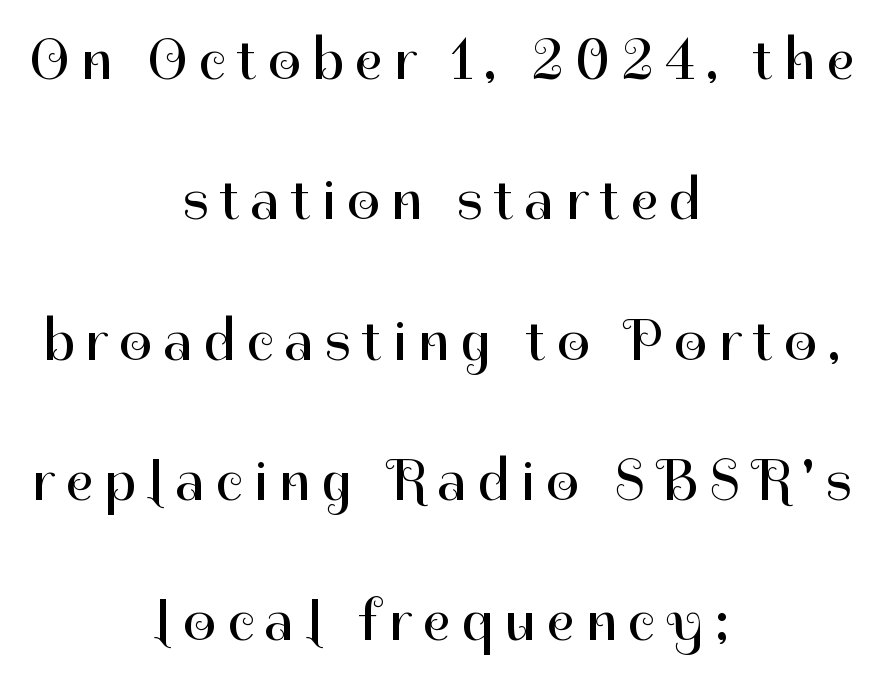
{"serif": "no", "italic": "no", "bold": "no", "weight": "regular", "width": "normal", "stroke_contrast": "high", "x_height": "medium", "monospaced": "no", "underline": "no", "align": "center", "line_spacing": "loose", "line_spacing_ratio": 2.42, "letter_spacing": "wide", "letter_spacing_em": 0.2, "glyph_px": 58}
